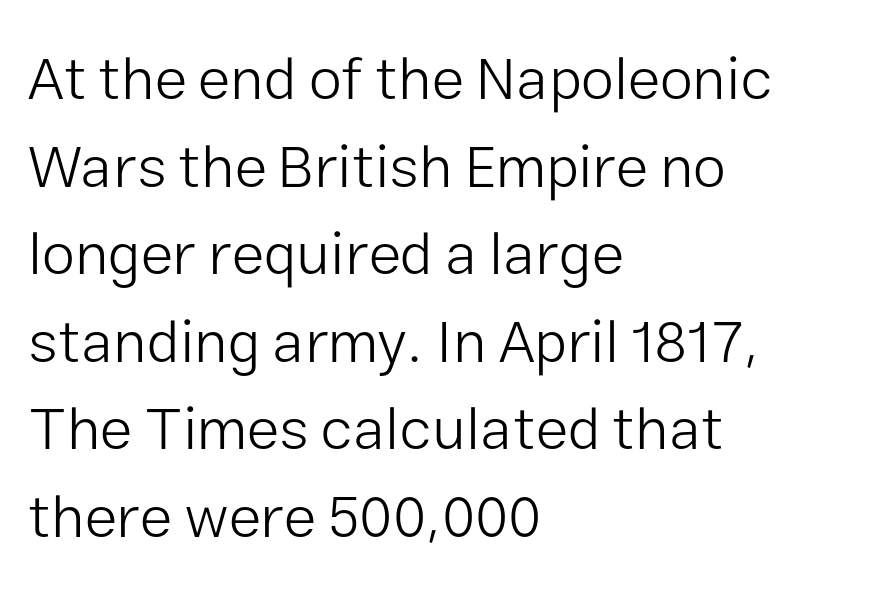
The image shows 60 px light sans-serif type, upright; set left-aligned, normal line spacing (1.46x), normal letter spacing, not underlined; low stroke contrast and a medium x-height.
